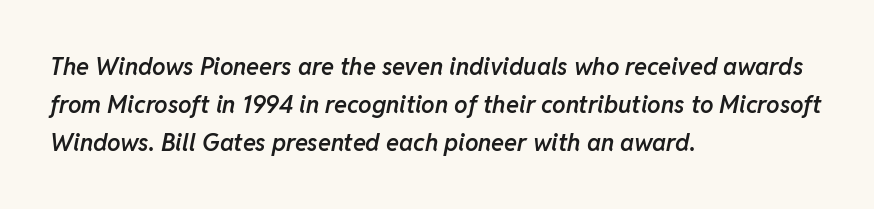
The image shows 24 px text type, italic (leaning right); set left-aligned, normal line spacing (1.59x), normal letter spacing, not underlined.
